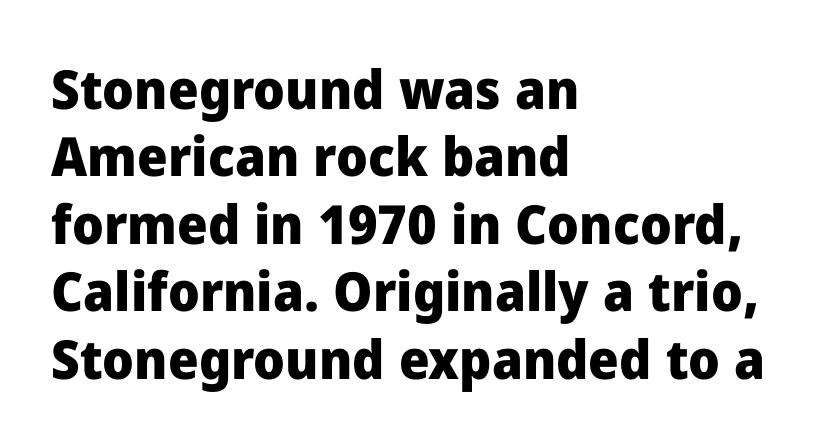
Q: Is the text bold? A: Yes.
Q: Is the text italic (slanted)? A: No, it is upright.
Q: Is the typeface a serif or a sans-serif typeface? A: Sans-serif.
Q: Is the text underlined? A: No.
Q: How is the paragraph aligned? A: Left-aligned.
Q: Is the spacing between letters normal or unusually wide? A: Normal.
Q: Is the spacing between lines tight, normal or loose? A: Normal.
Q: Width (condensed, normal, or wide)? A: Normal.
Q: Stroke contrast? A: Low.
Q: x-height? A: Medium.
Q: Monospaced? A: No.
